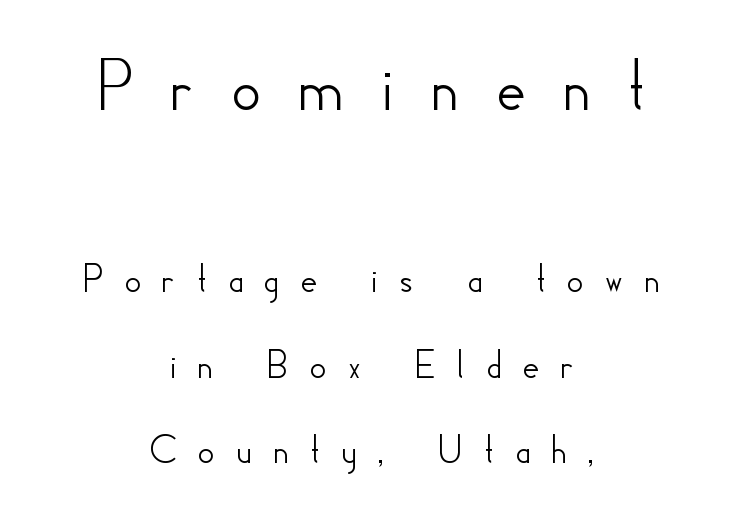
The image shows 76 px sans-serif type, upright; set centered, loose line spacing (1.99x), unusually wide letter spacing (+0.45 em), not underlined; the first (top) block is 1.77x larger; low stroke contrast and a small x-height.
